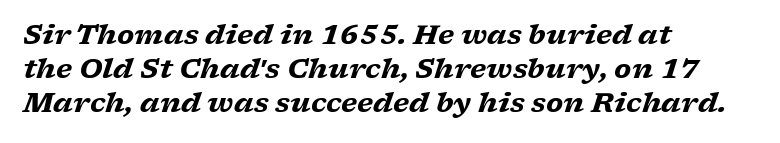
Rendered with sloped, italic letterforms. The lines in this sample share a left origin and differ only in where they stop. Chunky letters — that's bold for sure. Bare-footed words on every line. Each word holds together tightly as a unit, with standard inter-letter gaps.
